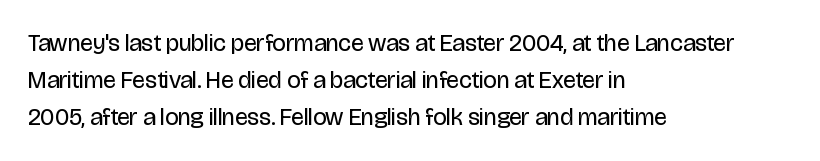
Q: Is the text bold? A: No.
Q: Is the text italic (slanted)? A: No, it is upright.
Q: Is the text underlined? A: No.
Q: How is the paragraph aligned? A: Left-aligned.
Q: Is the spacing between letters normal or unusually wide? A: Normal.
Q: Is the spacing between lines tight, normal or loose? A: Normal.
